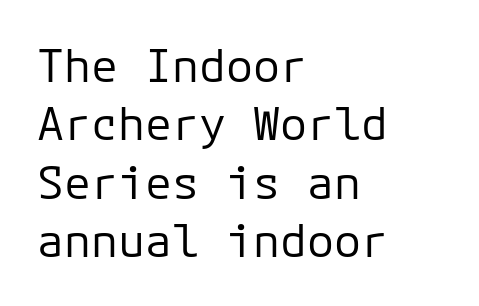
The image shows 45 px regular-weight sans-serif type, upright, monospaced; set left-aligned, normal line spacing (1.3x), normal letter spacing, not underlined; low stroke contrast and a medium x-height.
